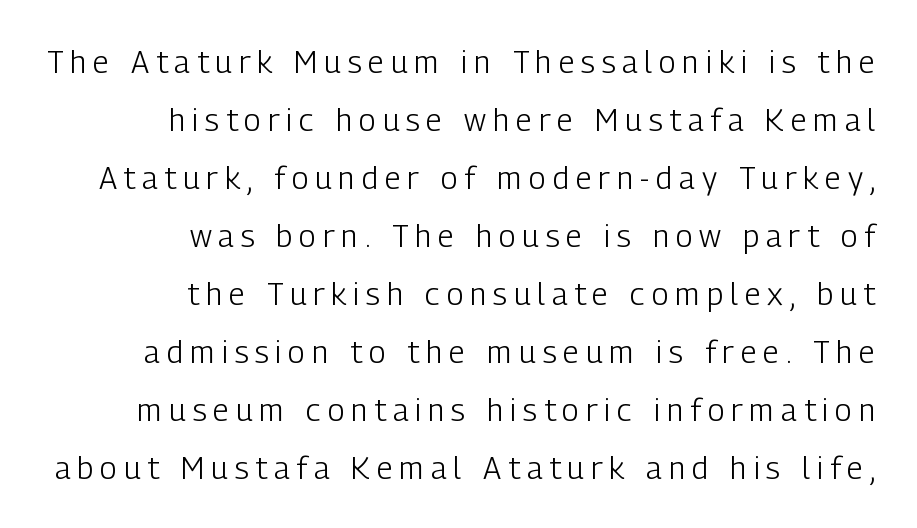
Q: Is the text bold? A: No.
Q: Is the text italic (slanted)? A: No, it is upright.
Q: Is the typeface a serif or a sans-serif typeface? A: Sans-serif.
Q: Is the text underlined? A: No.
Q: How is the paragraph aligned? A: Right-aligned.
Q: Is the spacing between letters normal or unusually wide? A: Unusually wide.
Q: Width (condensed, normal, or wide)? A: Condensed.
Q: Stroke contrast? A: Low.
Q: x-height? A: Medium.
Q: Monospaced? A: No.
